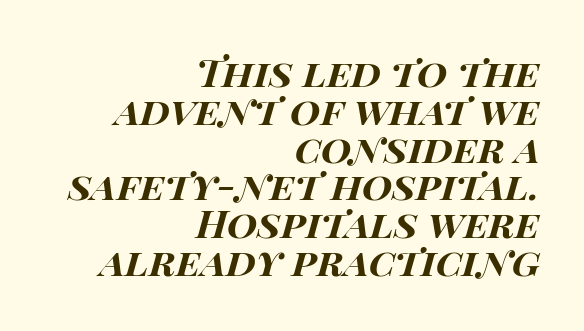
Q: Is the text bold? A: Yes.
Q: Is the text italic (slanted)? A: Yes, it leans right by about 14 degrees.
Q: Is the text underlined? A: No.
Q: How is the paragraph aligned? A: Right-aligned.
Q: Is the spacing between letters normal or unusually wide? A: Normal.
Q: Is the spacing between lines tight, normal or loose? A: Tight.
Q: Width (condensed, normal, or wide)? A: Wide.
Q: Stroke contrast? A: High.
Q: x-height? A: Large.
Q: Monospaced? A: No.
